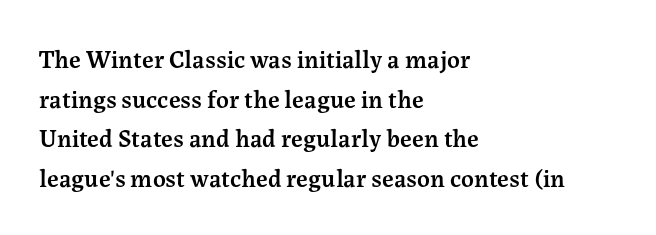
Q: Is the text bold? A: Semi-bold.
Q: Is the text italic (slanted)? A: No, it is upright.
Q: Is the text underlined? A: No.
Q: How is the paragraph aligned? A: Left-aligned.
Q: Is the spacing between letters normal or unusually wide? A: Normal.
Q: Is the spacing between lines tight, normal or loose? A: Normal.
